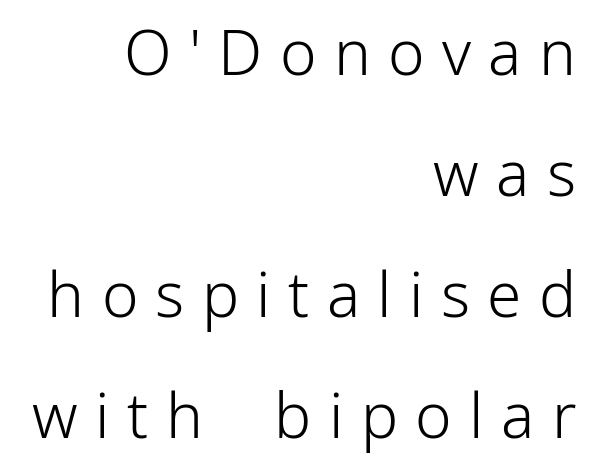
Check where the strokes stop: nothing finishes them off — pure sans. The passage shown is typed in a proportional face where columns would drift. These lines are set flush right with a ragged left edge. Compared with a typical body face, this is equally light or lighter still.
